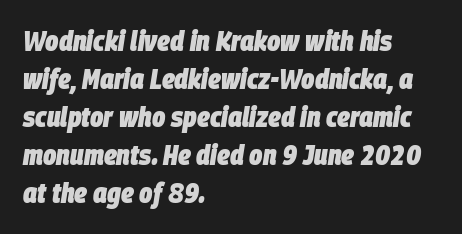
{"italic": "yes", "lean": "right", "slant_degrees": 9, "bold": "yes", "weight": "heavy", "width": "condensed", "stroke_contrast": "low", "x_height": "large", "monospaced": "no", "underline": "no", "align": "left", "line_spacing": "normal", "line_spacing_ratio": 1.36, "letter_spacing": "normal", "letter_spacing_em": 0.0, "glyph_px": 28}
